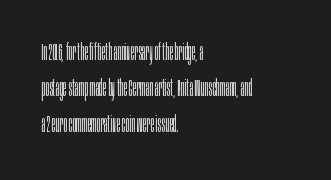
{"italic": "no", "bold": "no", "underline": "no", "align": "left", "line_spacing": "normal", "line_spacing_ratio": 1.57, "letter_spacing": "normal", "letter_spacing_em": 0.0, "glyph_px": 23}
